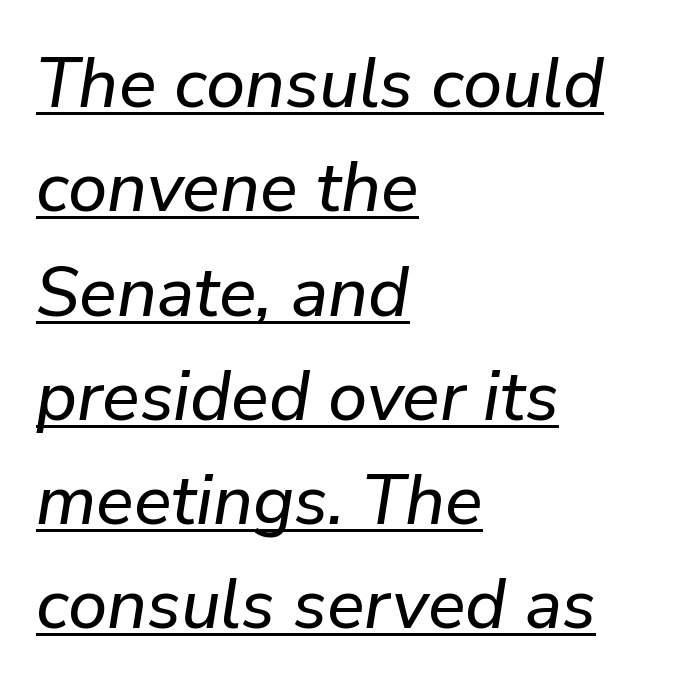
Compared with undecorated copy, this sample adds a rule below the words. The passage shown has conventional tracking throughout. The letters advance in unequal steps, a hallmark of proportional type. Reading down the column, the eye jumps a familiar distance to each next line.
